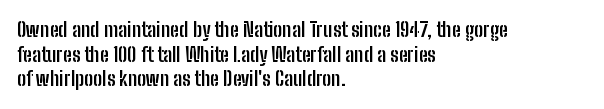
{"italic": "no", "bold": "yes", "underline": "no", "align": "left", "line_spacing_ratio": 1.23, "letter_spacing": "normal", "letter_spacing_em": 0.0, "glyph_px": 20}
